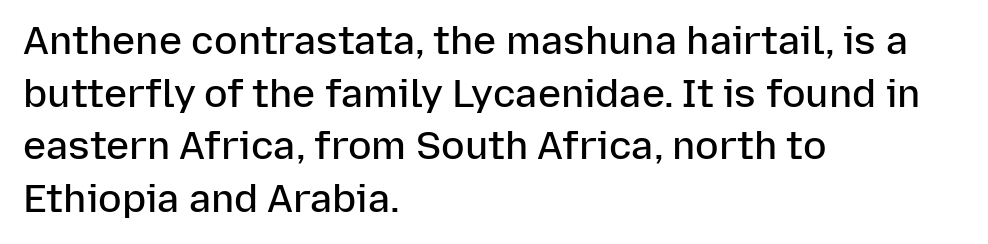
Q: Is the text bold? A: Semi-bold.
Q: Is the text italic (slanted)? A: No, it is upright.
Q: Is the typeface a serif or a sans-serif typeface? A: Sans-serif.
Q: Is the text underlined? A: No.
Q: How is the paragraph aligned? A: Left-aligned.
Q: Is the spacing between letters normal or unusually wide? A: Normal.
Q: Is the spacing between lines tight, normal or loose? A: Normal.
Q: Width (condensed, normal, or wide)? A: Normal.
Q: Stroke contrast? A: Low.
Q: x-height? A: Medium.
Q: Monospaced? A: No.
